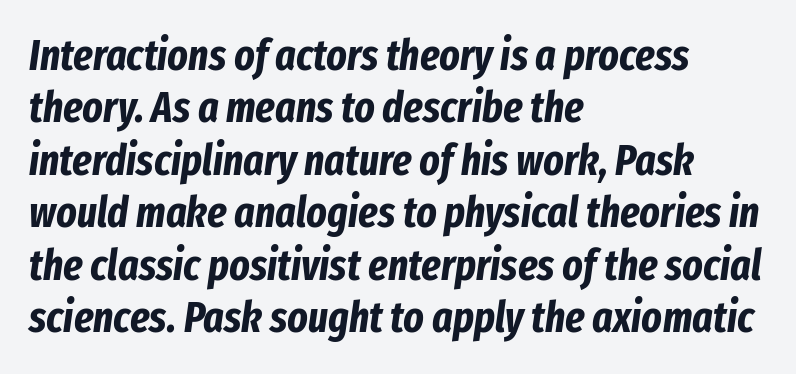
Teacher's note: observe the even left margin — that is flush-left alignment. When letters slant like this, we call the style italic. These lines keep a tight, regular rhythm from letter to letter. The words here are not underlined. The rendering uses a bold face; every stroke is thick and dark. A typesetter would call this proportional, since set widths differ per character.
